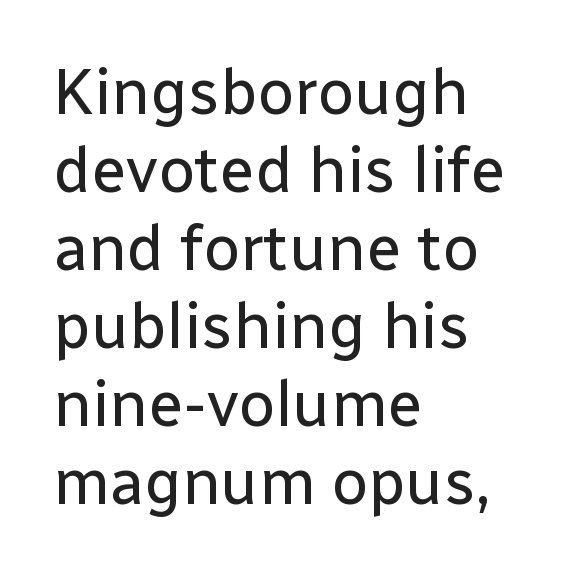
The image shows 64 px regular-weight sans-serif type, upright; set left-aligned, line spacing 1.22x, normal letter spacing, not underlined; low stroke contrast and a medium x-height.
